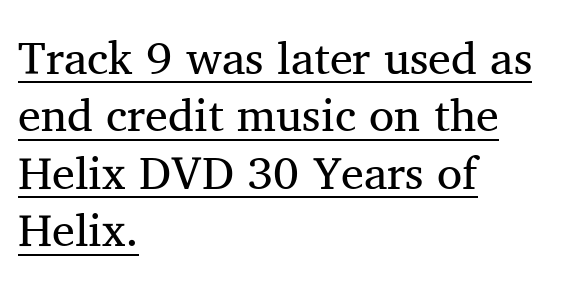
Q: Is the text bold? A: No.
Q: Is the text italic (slanted)? A: No, it is upright.
Q: Is the typeface a serif or a sans-serif typeface? A: Serif.
Q: Is the text underlined? A: Yes.
Q: How is the paragraph aligned? A: Left-aligned.
Q: Is the spacing between letters normal or unusually wide? A: Normal.
Q: Is the spacing between lines tight, normal or loose? A: Normal.
Q: Width (condensed, normal, or wide)? A: Normal.
Q: Stroke contrast? A: Medium.
Q: x-height? A: Medium.
Q: Monospaced? A: No.
